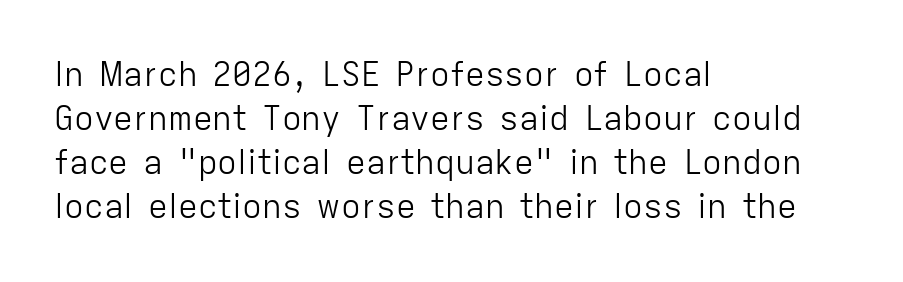
A typesetter would call this proportional, since set widths differ per character. Rule under the text: the space is simply empty. Line starts are locked; line ends wander. Nope, not italic — everything's standing straight. Nobody touched the tracking dial on this one. Nothing heavy about these letters — not bold at all.
